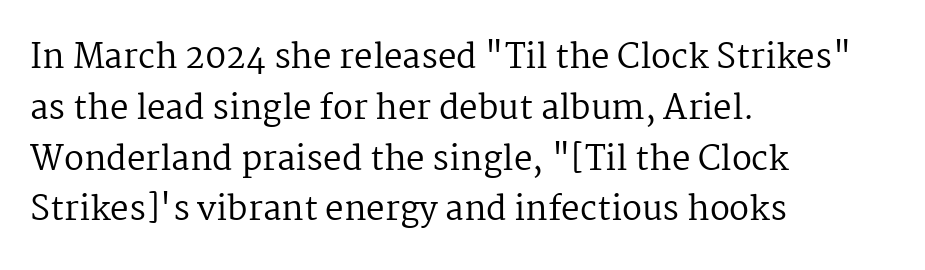
Evenly set lines give the paragraph a standard silhouette. The face used here is proportionally spaced, like ordinary book or web type. Is the block centered? No — it sits flush against the left margin. Letters rest on an invisible, unmarked baseline. This is roman type, the default non-slanted kind.
